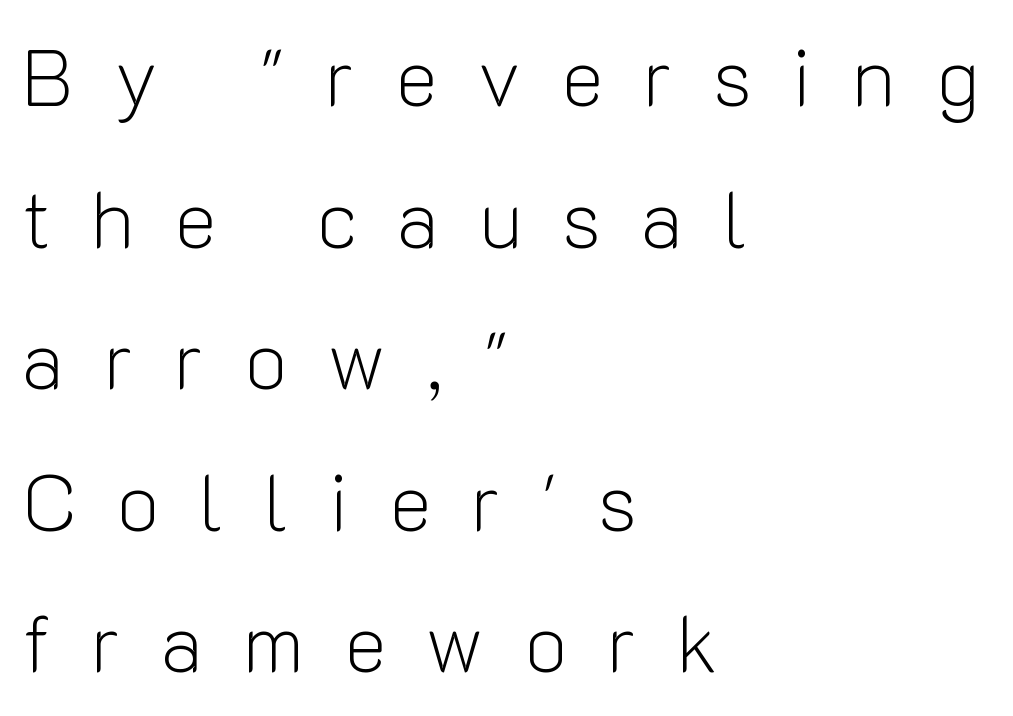
The type is letterspaced generously, with wide tracking. These glyphs show unthickened strokes, regular width or finer. Alignment: flush left. Stroke terminals: plain, sans-serif. The letters advance in unequal steps, a hallmark of proportional type. The typography opts for an upright posture over an oblique one.
